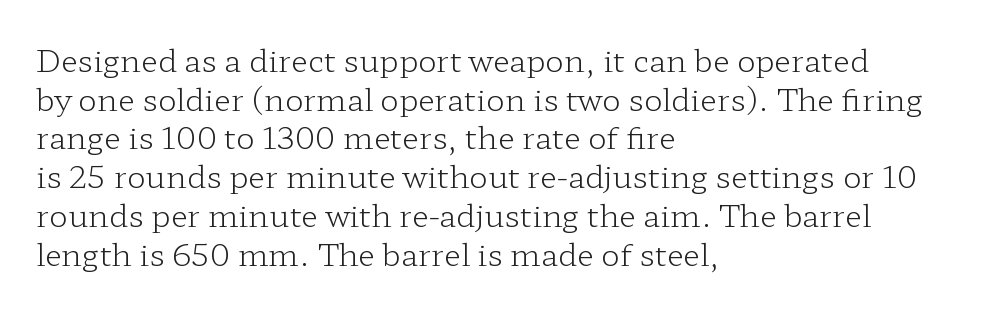
The image shows 31 px light, wide serif type, upright; set left-aligned, normal line spacing (1.25x), normal letter spacing, not underlined; low stroke contrast and a medium x-height.
